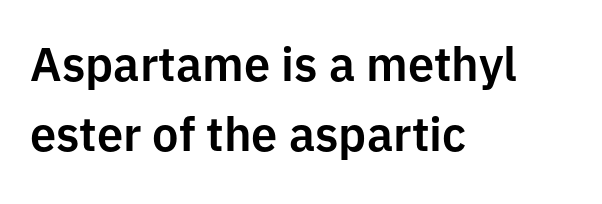
Q: Is the text italic (slanted)? A: No, it is upright.
Q: Is the typeface a serif or a sans-serif typeface? A: Sans-serif.
Q: Is the text underlined? A: No.
Q: How is the paragraph aligned? A: Left-aligned.
Q: Is the spacing between letters normal or unusually wide? A: Normal.
Q: Is the spacing between lines tight, normal or loose? A: Normal.
Q: Width (condensed, normal, or wide)? A: Normal.
Q: Stroke contrast? A: Low.
Q: x-height? A: Medium.
Q: Monospaced? A: No.
